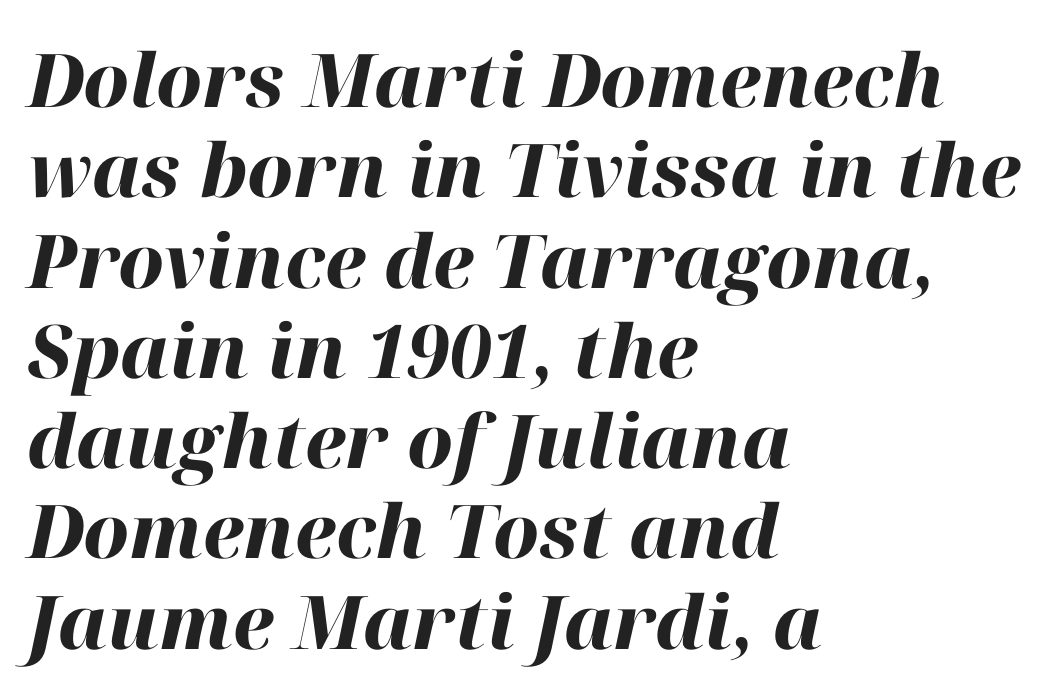
{"italic": "yes", "lean": "right", "slant_degrees": 12, "bold": "yes", "weight": "heavy", "width": "normal", "stroke_contrast": "high", "x_height": "medium", "monospaced": "no", "underline": "no", "align": "left", "line_spacing_ratio": 1.22, "letter_spacing": "normal", "letter_spacing_em": 0.0, "glyph_px": 74}
